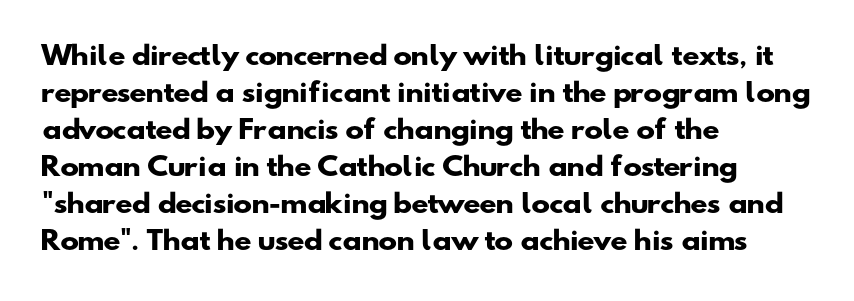
{"bold": "yes", "underline": "no", "align": "left", "line_spacing": "normal", "line_spacing_ratio": 1.48, "letter_spacing": "normal", "letter_spacing_em": 0.0, "glyph_px": 25}
